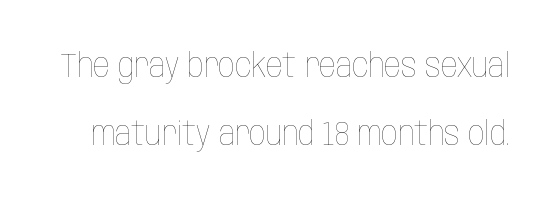
{"italic": "no", "bold": "no", "weight": "thin", "width": "condensed", "stroke_contrast": "low", "x_height": "large", "monospaced": "no", "underline": "no", "line_spacing": "loose", "line_spacing_ratio": 2.06, "letter_spacing": "normal", "letter_spacing_em": 0.0, "glyph_px": 33}
